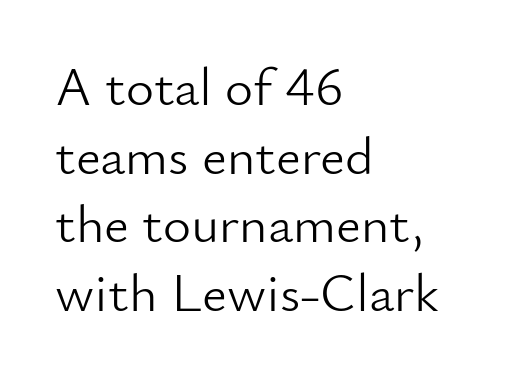
The image shows 54 px light sans-serif type, upright; set left-aligned, normal line spacing (1.27x), normal letter spacing, not underlined; low stroke contrast and a small x-height.
